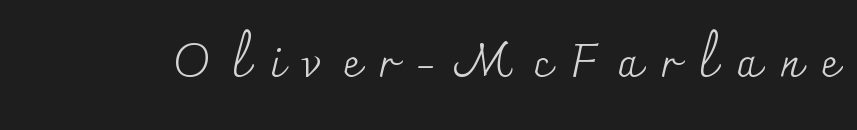
Q: Is the text bold? A: No.
Q: Is the text italic (slanted)? A: Yes.
Q: Is the typeface a serif or a sans-serif typeface? A: Serif.
Q: Is the text underlined? A: No.
Q: Is the spacing between letters normal or unusually wide? A: Unusually wide.
Q: Width (condensed, normal, or wide)? A: Normal.
Q: Stroke contrast? A: Medium.
Q: x-height? A: Small.
Q: Monospaced? A: No.
